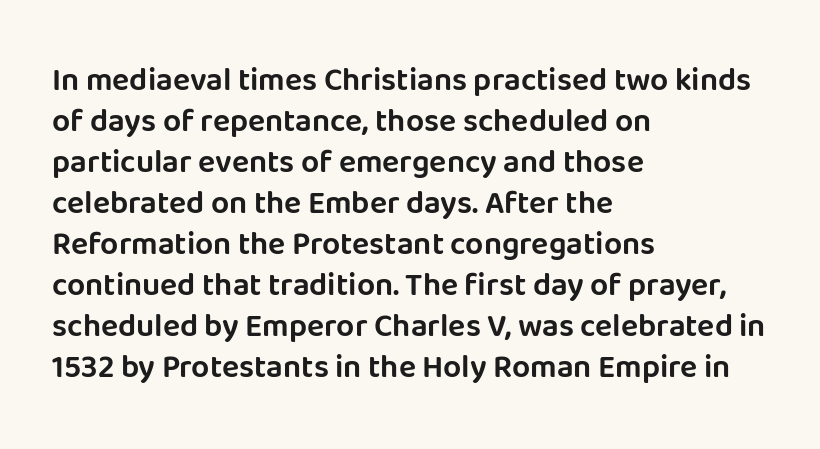
{"serif": "no", "italic": "no", "width": "normal", "stroke_contrast": "low", "x_height": "large", "monospaced": "no", "underline": "no", "align": "left", "line_spacing": "normal", "line_spacing_ratio": 1.28, "letter_spacing": "normal", "letter_spacing_em": 0.0, "glyph_px": 32}
